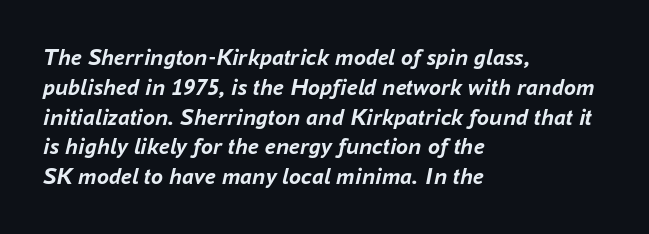
The image shows 24 px bold type, italic (leaning right); set left-aligned, line spacing 1.24x, normal letter spacing, not underlined.
